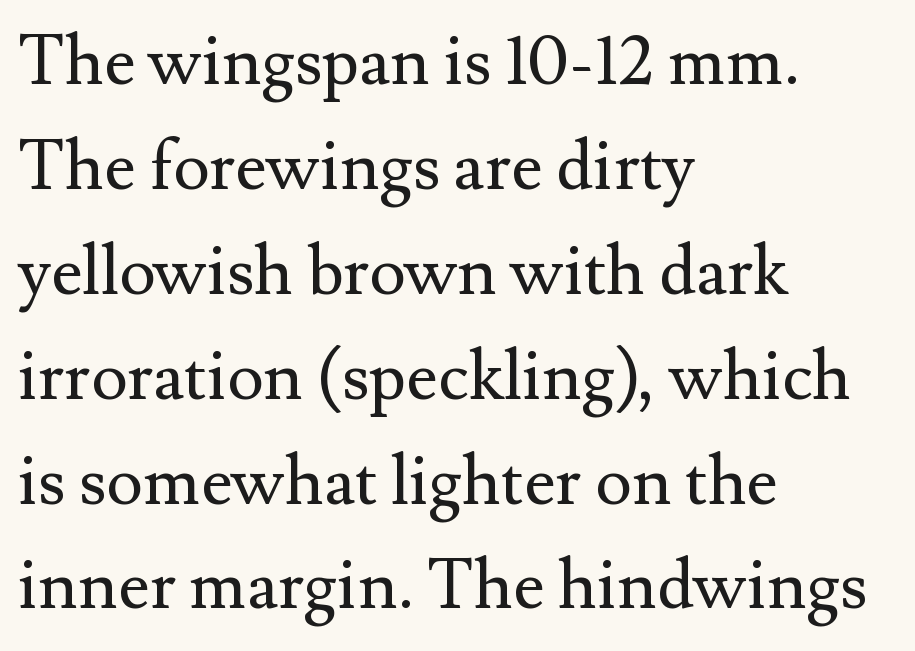
The image shows 69 px regular-weight serif type, upright; set left-aligned, normal line spacing (1.52x), normal letter spacing, not underlined; medium stroke contrast and a small x-height.
